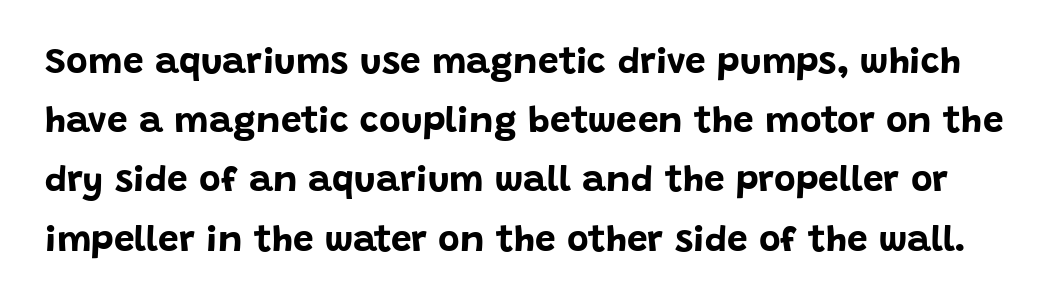
You'd pick this weight for a headline — it's a proper bold. Think of a printed novel: that variable character pitch is what you see here. In terms of letterspacing, this is plain default setting. Is this a sans? Yes — the strokes have no serifs.
